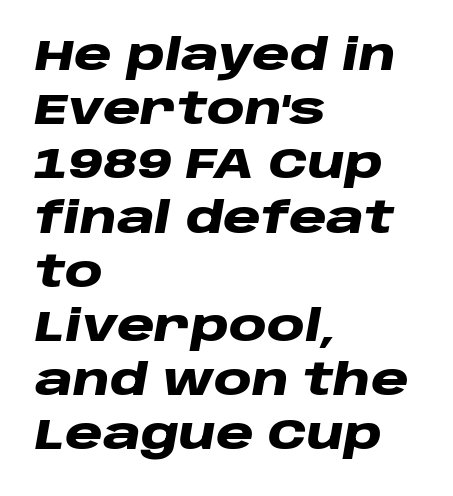
{"italic": "yes", "lean": "right", "slant_degrees": 10, "bold": "yes", "weight": "heavy", "width": "wide", "stroke_contrast": "low", "x_height": "large", "monospaced": "no", "underline": "no", "align": "left", "line_spacing": "normal", "line_spacing_ratio": 1.26, "letter_spacing": "normal", "letter_spacing_em": 0.0, "glyph_px": 43}
